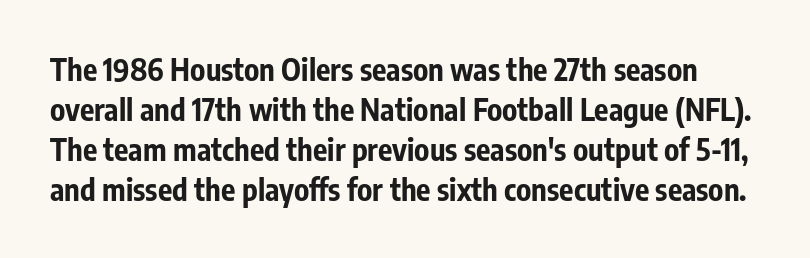
Leading matches the norm, producing a regular column. You could not count columns in this text — the font is proportionally spaced. Type style note: lacks serifs. These lines keep a tight, regular rhythm from letter to letter. Weight check: bold — yes, fully.
